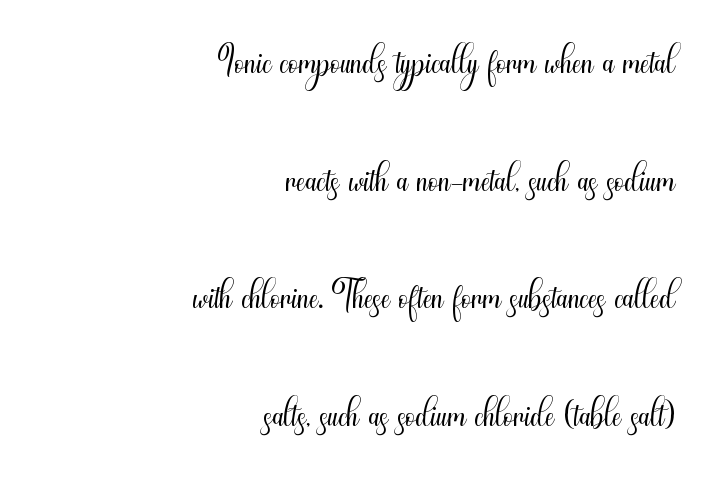
The image shows 56 px light, condensed sans-serif type; set right-aligned, loose line spacing (2.1x), normal letter spacing, not underlined; medium stroke contrast and a small x-height.
